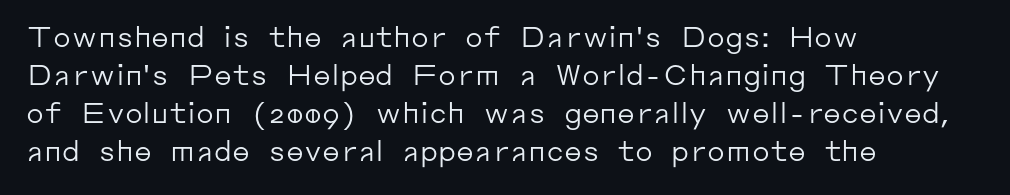
Q: Is the text bold? A: No.
Q: Is the text italic (slanted)? A: No, it is upright.
Q: Is the typeface a serif or a sans-serif typeface? A: Sans-serif.
Q: Is the text underlined? A: No.
Q: How is the paragraph aligned? A: Left-aligned.
Q: Is the spacing between letters normal or unusually wide? A: Normal.
Q: Is the spacing between lines tight, normal or loose? A: Normal.
Q: Width (condensed, normal, or wide)? A: Normal.
Q: Stroke contrast? A: Low.
Q: x-height? A: Medium.
Q: Monospaced? A: No.
